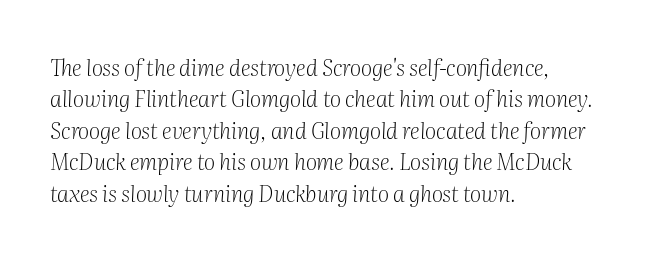
If you drew a line through each stem, it would be angled. Descenders are the only things crossing below the line. The line-height multiplier appears to be the usual default. Glyph-to-glyph distance matches everyday printed text. Caption: multi-line text, flush left, ragged right. The typeface has the unassuming heft of standard copy or less.
